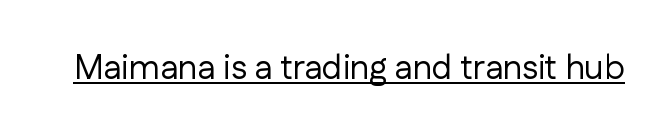
{"serif": "no", "italic": "no", "bold": "no", "weight": "regular", "width": "normal", "stroke_contrast": "low", "x_height": "medium", "monospaced": "no", "underline": "yes", "letter_spacing": "normal", "letter_spacing_em": 0.0, "glyph_px": 34}
